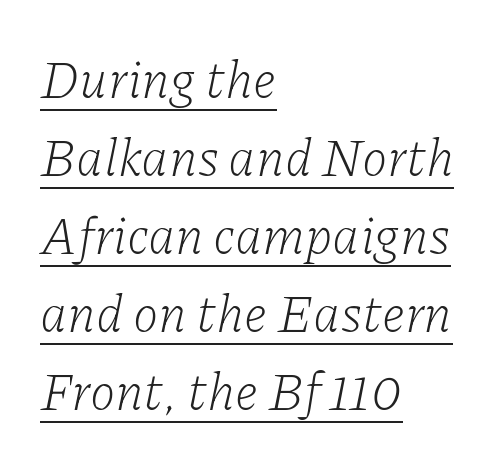
Q: Is the text bold? A: No.
Q: Is the text italic (slanted)? A: Yes, it leans right by about 11 degrees.
Q: Is the typeface a serif or a sans-serif typeface? A: Serif.
Q: Is the text underlined? A: Yes.
Q: How is the paragraph aligned? A: Left-aligned.
Q: Is the spacing between letters normal or unusually wide? A: Normal.
Q: Is the spacing between lines tight, normal or loose? A: Normal.
Q: Width (condensed, normal, or wide)? A: Normal.
Q: Stroke contrast? A: Low.
Q: x-height? A: Medium.
Q: Monospaced? A: No.
